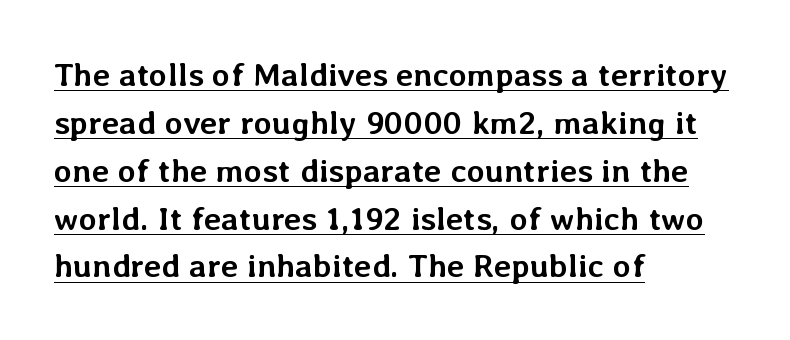
The image shows 33 px semibold type, upright; set left-aligned, normal line spacing (1.45x), normal letter spacing, underlined; low stroke contrast and a medium x-height.
